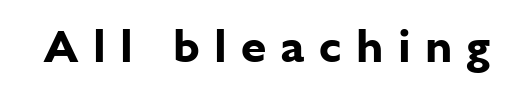
The image shows 46 px bold sans-serif type, upright; set unusually wide letter spacing (+0.31 em), not underlined; low stroke contrast and a medium x-height.
